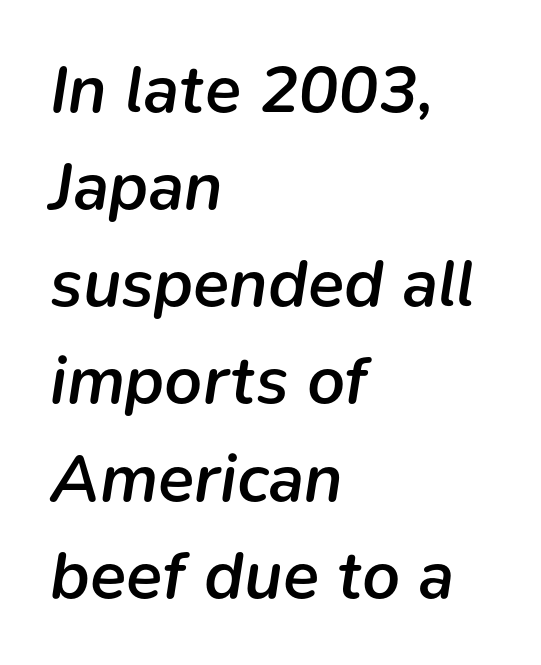
The image shows 67 px semibold type, italic (leaning right); set left-aligned, normal line spacing (1.45x), normal letter spacing, not underlined; low stroke contrast and a medium x-height.
